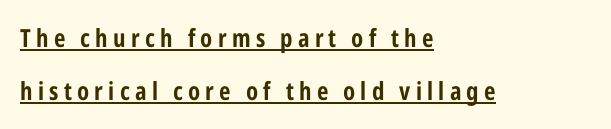
The image shows 25 px bold type, upright; set left-aligned, loose line spacing (2.13x), unusually wide letter spacing (+0.21 em), underlined.
